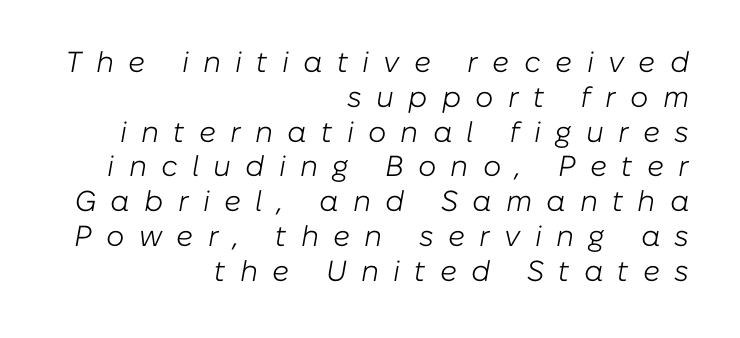
Quick note: italic. Leftover space on each line is placed entirely before the opening word. This rendering features lettering with no underline. No heavy texture on the line: the type isn't bold. Spacing verdict: proportional, widths tailored to each character.
